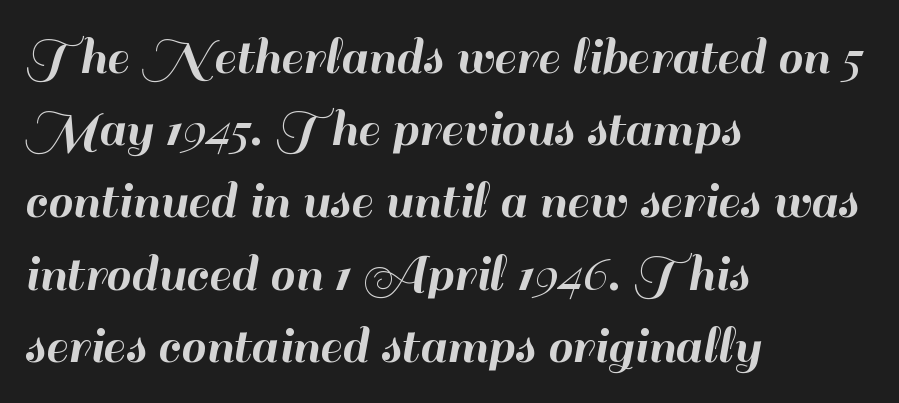
A student would call this left alignment; a typographer would say flush left, rag right. Unmarked baselines from the first word to the last. This block has exactly the height ordinary leading produces. Tracking here is standard; glyphs follow each other at the usual distance. Note the varied advance widths — an 'i' is clearly narrower than an 'm'.
